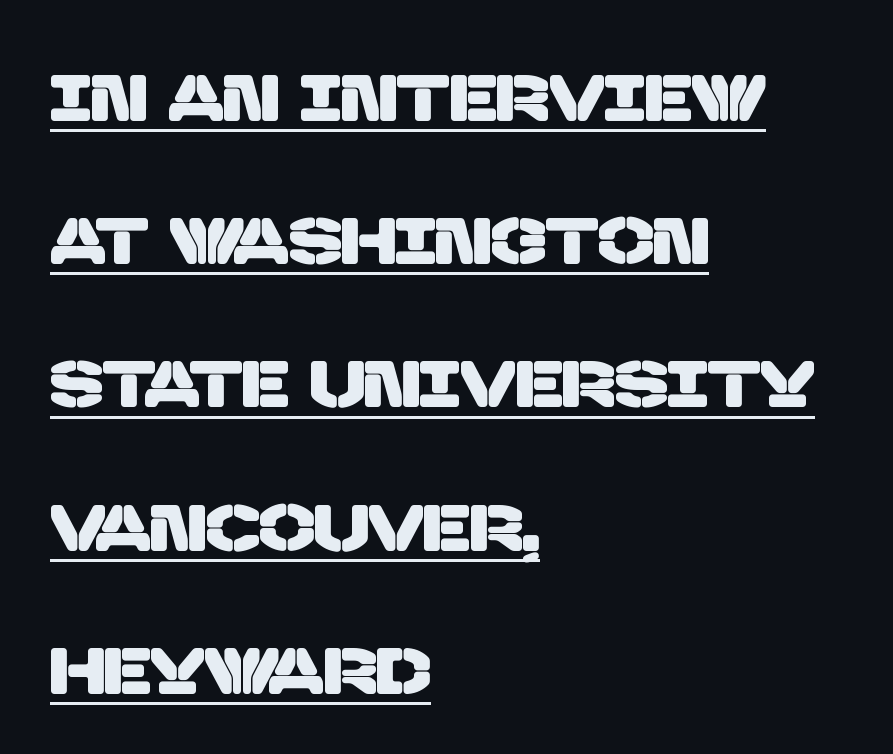
The image shows 66 px sans-serif type; set left-aligned, loose line spacing (2.17x), normal letter spacing, underlined; low stroke contrast and a large x-height.
